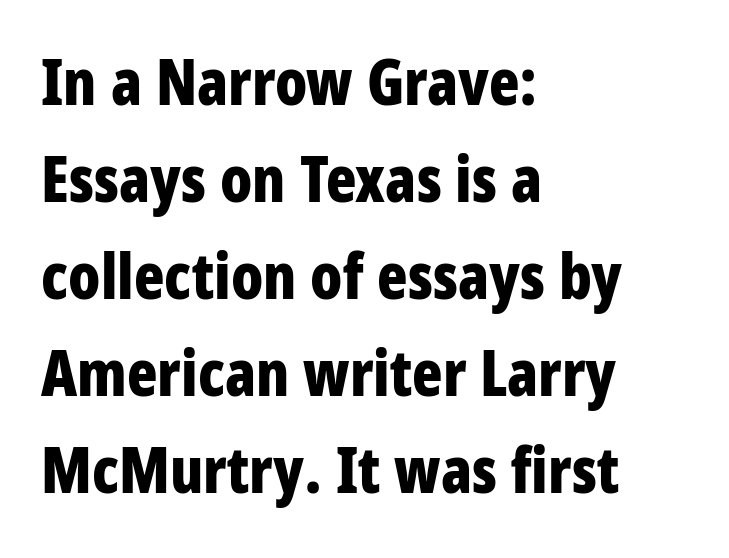
The image shows 63 px bold, condensed sans-serif type, upright; set left-aligned, normal line spacing (1.54x), normal letter spacing, not underlined; low stroke contrast and a large x-height.
